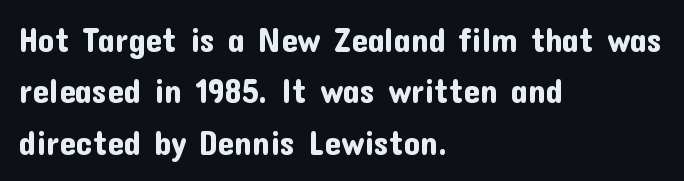
Q: Is the text italic (slanted)? A: No, it is upright.
Q: Is the typeface a serif or a sans-serif typeface? A: Sans-serif.
Q: Is the text underlined? A: No.
Q: How is the paragraph aligned? A: Left-aligned.
Q: Is the spacing between letters normal or unusually wide? A: Normal.
Q: Is the spacing between lines tight, normal or loose? A: Normal.
Q: Width (condensed, normal, or wide)? A: Normal.
Q: Stroke contrast? A: Low.
Q: x-height? A: Medium.
Q: Monospaced? A: No.
